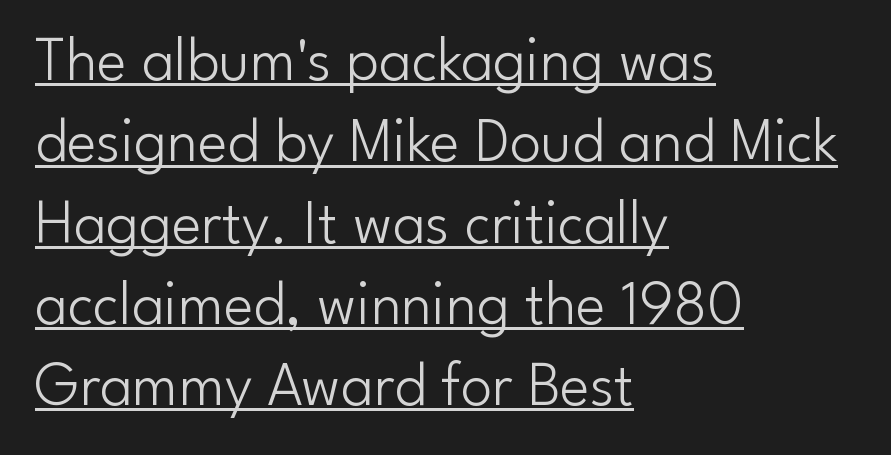
{"serif": "no", "italic": "no", "bold": "no", "weight": "light", "width": "normal", "stroke_contrast": "low", "x_height": "small", "monospaced": "no", "underline": "yes", "align": "left", "line_spacing": "normal", "line_spacing_ratio": 1.29, "letter_spacing": "normal", "letter_spacing_em": 0.0, "glyph_px": 63}
